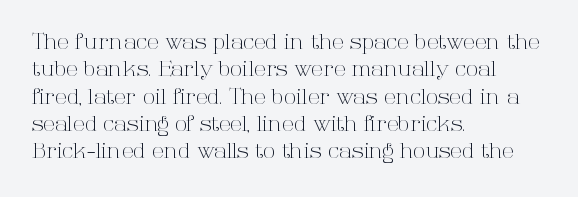
The image shows 22 px text type, upright; set left-aligned, line spacing 1.24x, normal letter spacing, not underlined.
